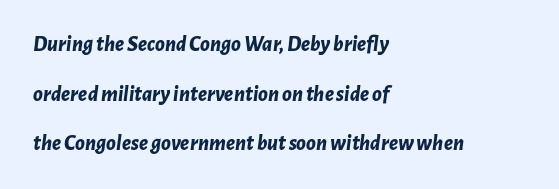
Q: Is the text bold? A: Yes.
Q: Is the text italic (slanted)? A: Yes, it leans right by about 7 degrees.
Q: Is the text underlined? A: No.
Q: How is the paragraph aligned? A: Left-aligned.
Q: Is the spacing between letters normal or unusually wide? A: Normal.
Q: Is the spacing between lines tight, normal or loose? A: Loose.
